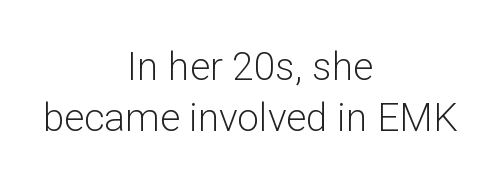
Q: Is the text bold? A: No.
Q: Is the text italic (slanted)? A: No, it is upright.
Q: Is the typeface a serif or a sans-serif typeface? A: Sans-serif.
Q: Is the text underlined? A: No.
Q: How is the paragraph aligned? A: Centered.
Q: Is the spacing between letters normal or unusually wide? A: Normal.
Q: Is the spacing between lines tight, normal or loose? A: Normal.
Q: Width (condensed, normal, or wide)? A: Normal.
Q: Stroke contrast? A: Low.
Q: x-height? A: Medium.
Q: Monospaced? A: No.
